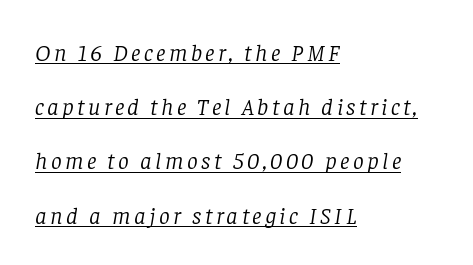
{"italic": "yes", "lean": "right", "slant_degrees": 8, "bold": "no", "underline": "yes", "align": "left", "line_spacing": "loose", "line_spacing_ratio": 2.26, "glyph_px": 24}
